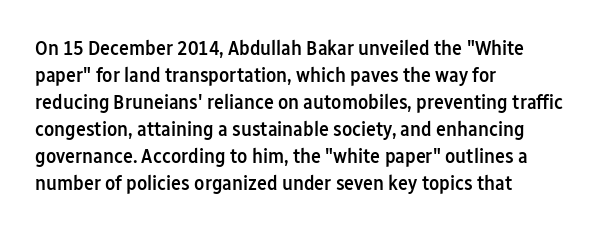
Q: Is the text bold? A: Semi-bold.
Q: Is the text italic (slanted)? A: No, it is upright.
Q: Is the text underlined? A: No.
Q: How is the paragraph aligned? A: Left-aligned.
Q: Is the spacing between letters normal or unusually wide? A: Normal.
Q: Is the spacing between lines tight, normal or loose? A: Normal.
